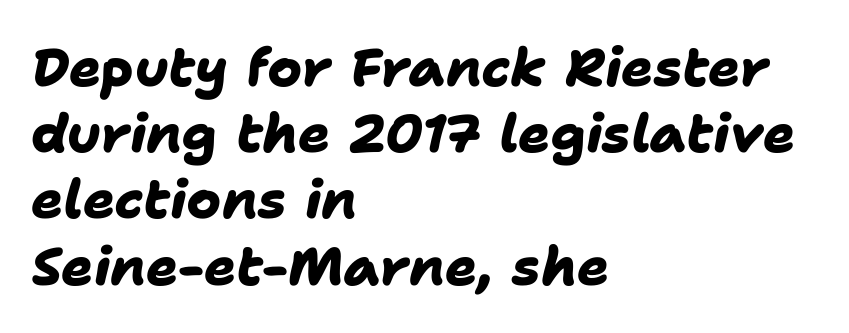
Q: Is the text bold? A: Yes.
Q: Is the typeface a serif or a sans-serif typeface? A: Sans-serif.
Q: Is the text underlined? A: No.
Q: How is the paragraph aligned? A: Left-aligned.
Q: Is the spacing between letters normal or unusually wide? A: Normal.
Q: Is the spacing between lines tight, normal or loose? A: Normal.
Q: Width (condensed, normal, or wide)? A: Normal.
Q: Stroke contrast? A: Low.
Q: x-height? A: Medium.
Q: Monospaced? A: No.
